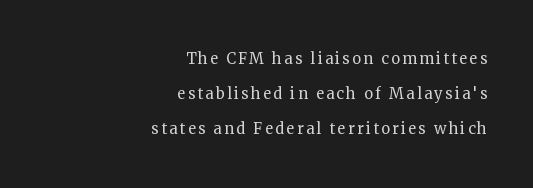
Every character sits straight up, as roman type does. If you drew a ruler down the right edge, every line would touch it. The gap between lines stays unmarked. Caption: face not bold, strokes unweighted.
